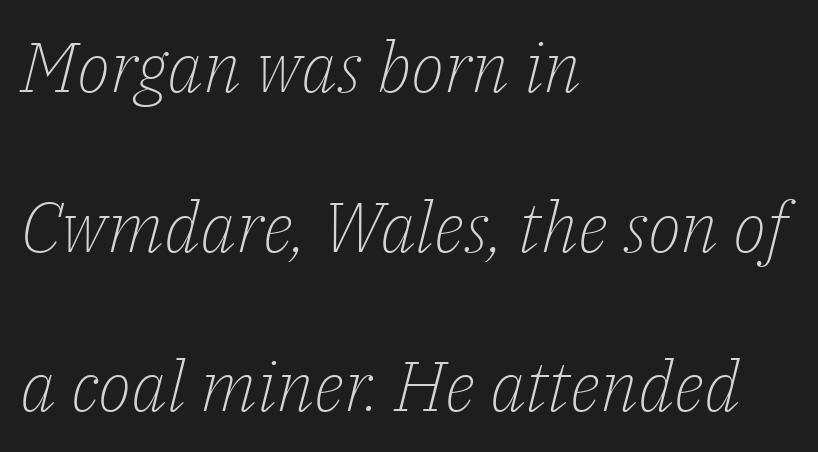
The image shows 70 px light serif type, italic (leaning right); set left-aligned, loose line spacing (2.28x), normal letter spacing, not underlined; low stroke contrast and a medium x-height.
